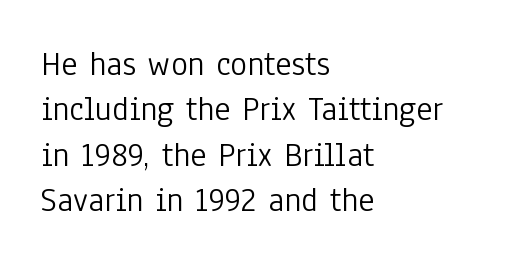
These lines are rendered in a variable-pitch font. Posture: vertical. The rag falls on the right side of this text block. The face looks like a standard text weight, possibly lighter.
